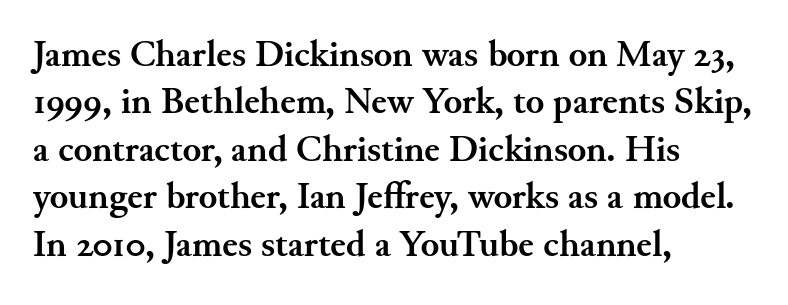
Q: Is the text bold? A: Yes.
Q: Is the text italic (slanted)? A: No, it is upright.
Q: Is the typeface a serif or a sans-serif typeface? A: Serif.
Q: Is the text underlined? A: No.
Q: How is the paragraph aligned? A: Left-aligned.
Q: Is the spacing between letters normal or unusually wide? A: Normal.
Q: Is the spacing between lines tight, normal or loose? A: Normal.
Q: Width (condensed, normal, or wide)? A: Normal.
Q: Stroke contrast? A: Medium.
Q: x-height? A: Small.
Q: Monospaced? A: No.
